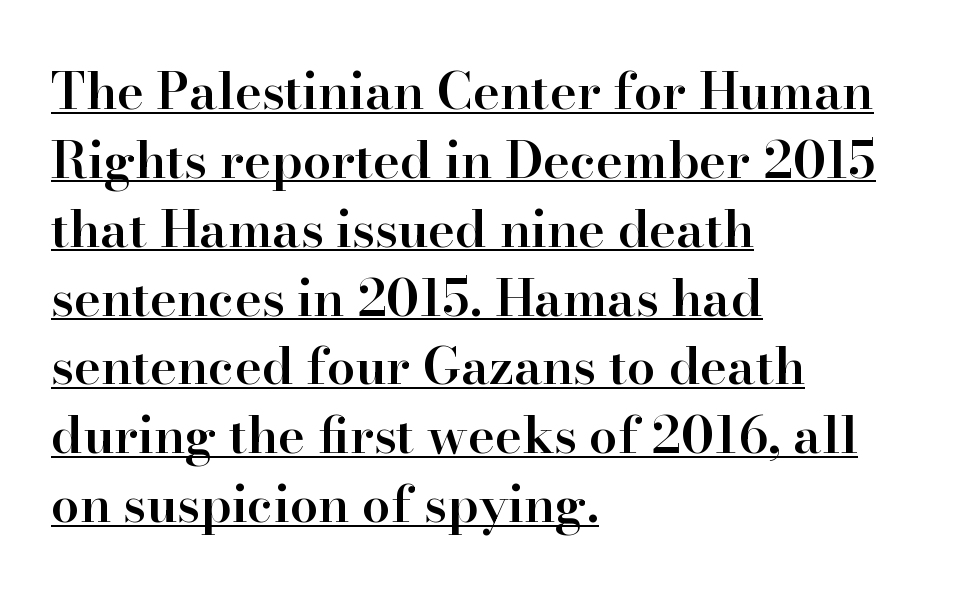
{"serif": "yes", "italic": "no", "bold": "semi", "weight": "semibold", "width": "normal", "stroke_contrast": "high", "x_height": "small", "monospaced": "no", "underline": "yes", "align": "left", "line_spacing": "normal", "line_spacing_ratio": 1.35, "letter_spacing": "normal", "letter_spacing_em": 0.0, "glyph_px": 51}
